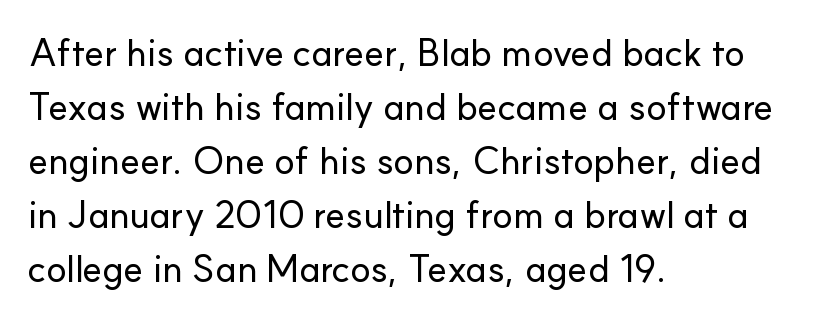
Q: Is the text italic (slanted)? A: No, it is upright.
Q: Is the typeface a serif or a sans-serif typeface? A: Sans-serif.
Q: Is the text underlined? A: No.
Q: How is the paragraph aligned? A: Left-aligned.
Q: Is the spacing between letters normal or unusually wide? A: Normal.
Q: Is the spacing between lines tight, normal or loose? A: Normal.
Q: Width (condensed, normal, or wide)? A: Normal.
Q: Stroke contrast? A: Low.
Q: x-height? A: Small.
Q: Monospaced? A: No.
